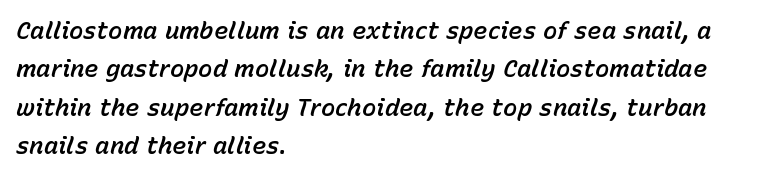
This sample is left-justified, so line endings fall wherever the words run out. The specimen reads as italic at a glance. How are the letters spaced? Ordinarily, with no added tracking. Regarding leading, the lines here are spaced in the standard way. Clear beneath every line of the passage.
